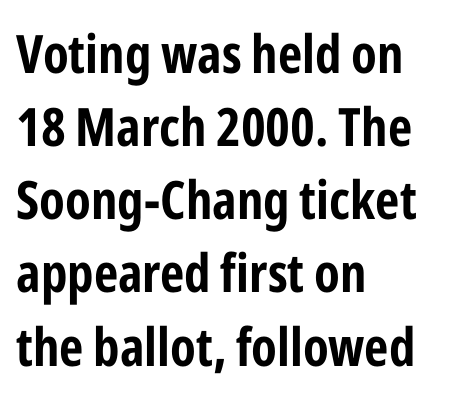
Q: Is the text bold? A: Yes.
Q: Is the text italic (slanted)? A: No, it is upright.
Q: Is the typeface a serif or a sans-serif typeface? A: Sans-serif.
Q: Is the text underlined? A: No.
Q: How is the paragraph aligned? A: Left-aligned.
Q: Is the spacing between letters normal or unusually wide? A: Normal.
Q: Is the spacing between lines tight, normal or loose? A: Normal.
Q: Width (condensed, normal, or wide)? A: Condensed.
Q: Stroke contrast? A: Low.
Q: x-height? A: Medium.
Q: Monospaced? A: No.
